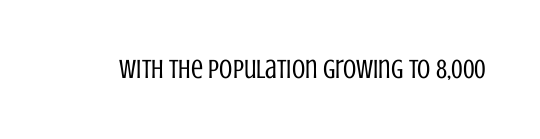
Has an underline been added? It has not. The type is set solid horizontally, with unmodified tracking. The characters are drawn with everyday or finer stroke widths. Every character sits straight up, as roman type does.
